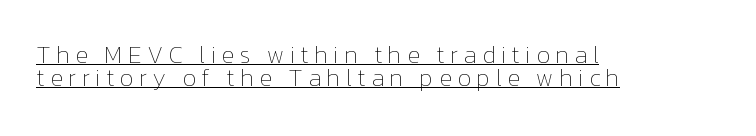
Quick note: not italic, upright. Letters have the restrained weight of plain body copy at most. Has an underline been added? It has. There is plenty of visible air inserted between adjacent glyphs. The block of text is dense from top to bottom, with scant space between rows. The lines in this sample share a left origin and differ only in where they stop.
